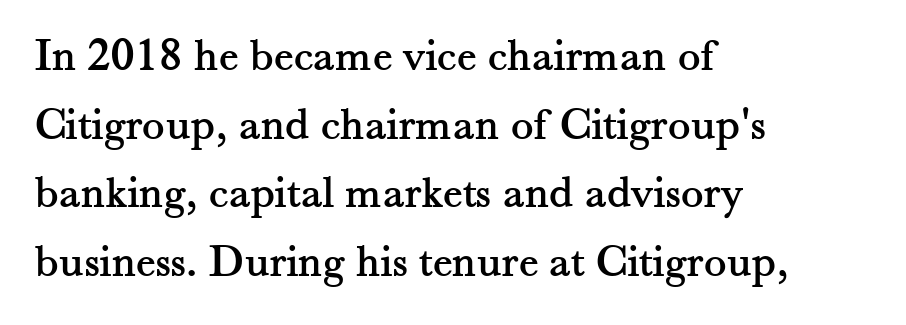
Anything drawn beneath the words? Only blank space. This rendering leaves character spacing at its baseline value. Note: serifs present on the glyphs. Vertical strokes here are truly vertical.
